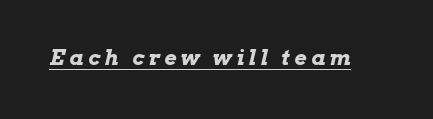
{"italic": "yes", "lean": "right", "slant_degrees": 13, "bold": "yes", "underline": "yes", "letter_spacing": "wide", "letter_spacing_em": 0.21, "glyph_px": 21}
